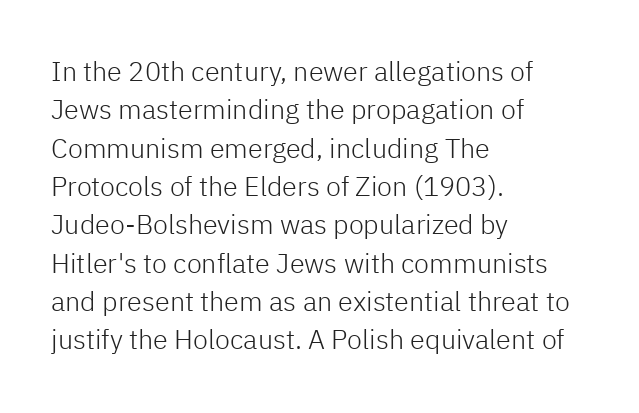
Q: Is the text bold? A: No.
Q: Is the text italic (slanted)? A: No, it is upright.
Q: Is the text underlined? A: No.
Q: How is the paragraph aligned? A: Left-aligned.
Q: Is the spacing between letters normal or unusually wide? A: Normal.
Q: Is the spacing between lines tight, normal or loose? A: Normal.
